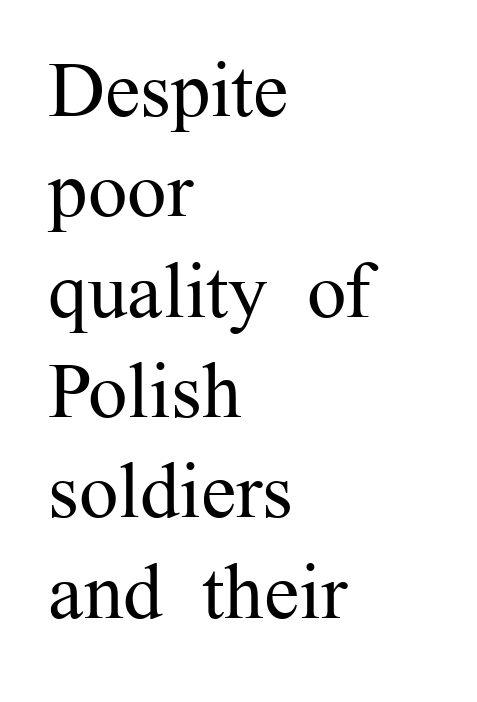
The baseline area is clear. The axis of the letterforms is exactly vertical. The letters sit at their default tracking, neither squeezed nor spread. Serifs: yes, visible at the terminals of the letterforms. Quick note: interline space is typical. The rendering uses natural spacing where letterforms have individual widths.
